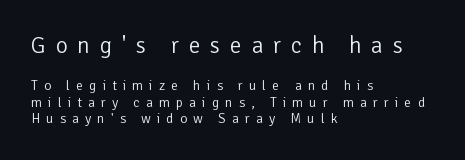
Q: Is the text bold? A: No.
Q: Is the text italic (slanted)? A: No, it is upright.
Q: Is the text underlined? A: No.
Q: How is the paragraph aligned? A: Left-aligned.
Q: Is the spacing between letters normal or unusually wide? A: Unusually wide.
Q: Which block of text is set in a larger size, the first (top) or the second (bottom)? A: The first (top) one.
